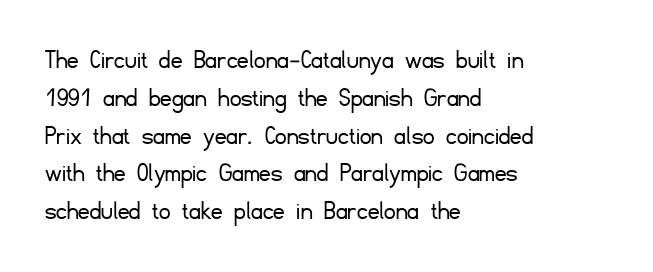
The font is comparable to plain body text, perhaps lighter. The face used here is a sans, in the tradition of grotesques and geometrics. Each row of text sits above clean, open space. Does the lettering tilt? It doesn't — this is upright. A normal amount of white space separates one row of letters from the next.
